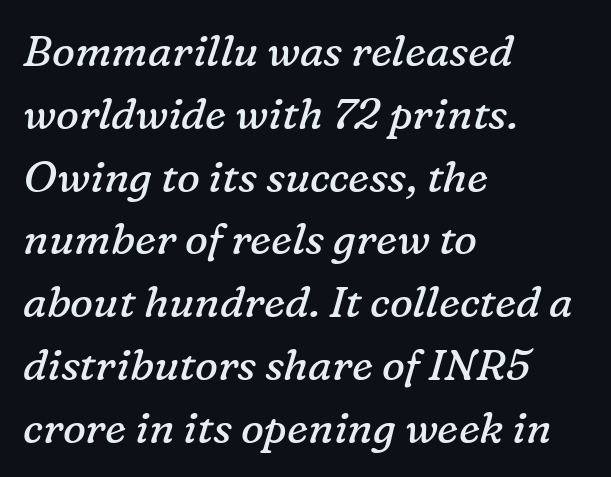
The image shows 43 px regular-weight serif type, italic (leaning right); set left-aligned, normal line spacing (1.46x), normal letter spacing, not underlined; low stroke contrast and a medium x-height.
